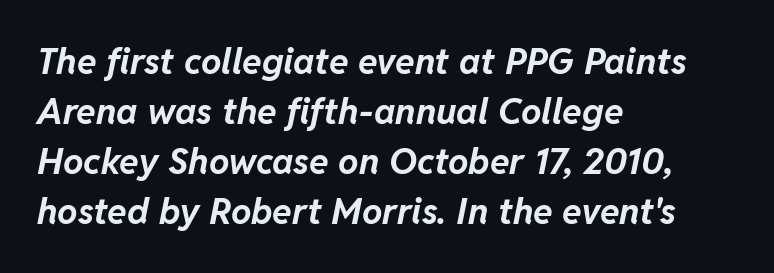
Q: Is the text bold? A: Yes.
Q: Is the text italic (slanted)? A: Yes, it leans right by about 11 degrees.
Q: Is the text underlined? A: No.
Q: How is the paragraph aligned? A: Left-aligned.
Q: Is the spacing between letters normal or unusually wide? A: Normal.
Q: Is the spacing between lines tight, normal or loose? A: Normal.
Q: Width (condensed, normal, or wide)? A: Normal.
Q: Stroke contrast? A: Low.
Q: x-height? A: Medium.
Q: Monospaced? A: No.
